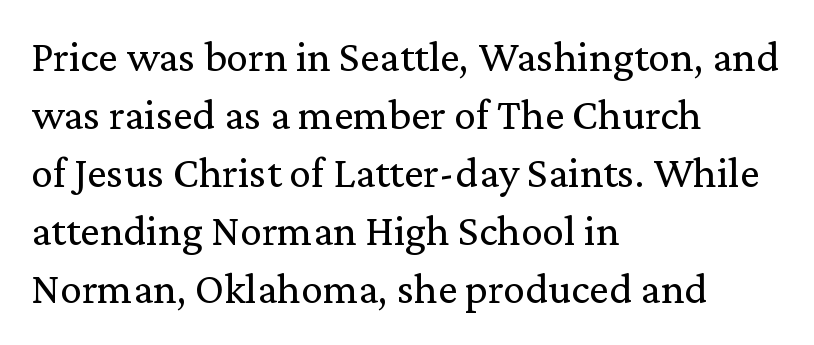
{"serif": "yes", "italic": "no", "bold": "no", "weight": "regular", "width": "normal", "stroke_contrast": "low", "x_height": "medium", "monospaced": "no", "underline": "no", "align": "left", "line_spacing": "normal", "line_spacing_ratio": 1.32, "letter_spacing": "normal", "letter_spacing_em": 0.0, "glyph_px": 44}
